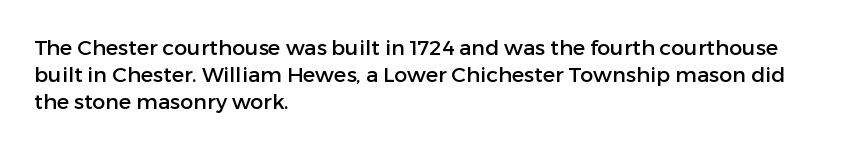
{"italic": "no", "underline": "no", "align": "left", "line_spacing": "normal", "line_spacing_ratio": 1.29, "letter_spacing": "normal", "letter_spacing_em": 0.0, "glyph_px": 21}
